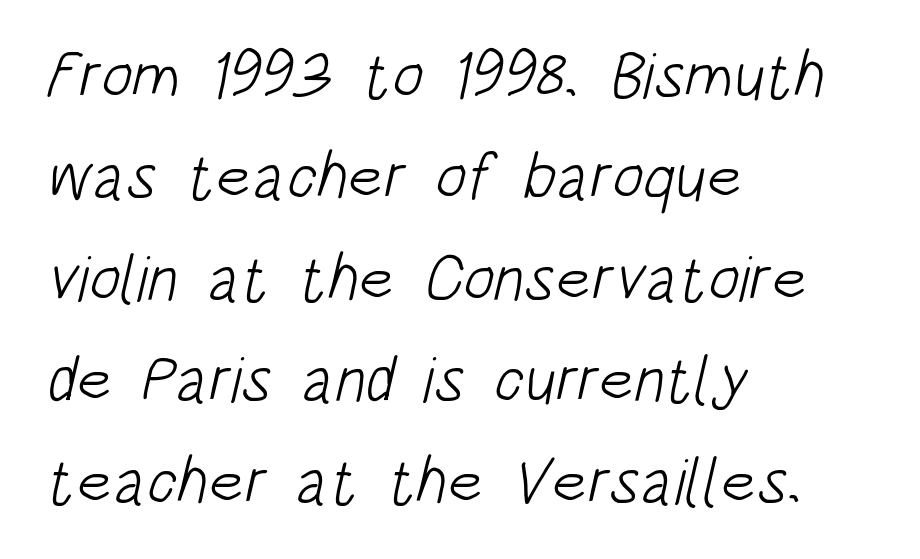
{"serif": "no", "bold": "no", "weight": "light", "width": "condensed", "stroke_contrast": "low", "x_height": "large", "monospaced": "no", "underline": "no", "align": "left", "line_spacing": "normal", "line_spacing_ratio": 1.56, "letter_spacing": "normal", "letter_spacing_em": 0.0, "glyph_px": 65}
